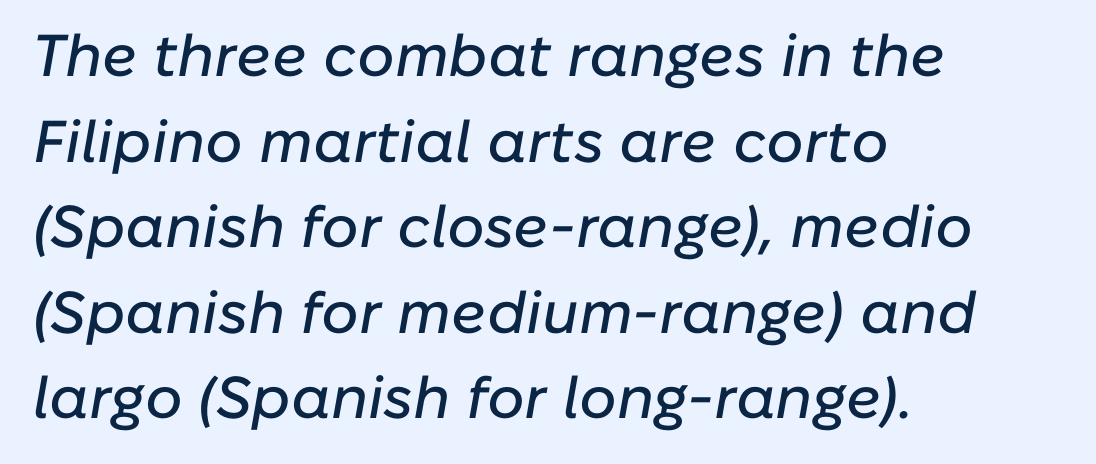
Q: Is the text italic (slanted)? A: Yes, it leans right by about 10 degrees.
Q: Is the text underlined? A: No.
Q: How is the paragraph aligned? A: Left-aligned.
Q: Is the spacing between letters normal or unusually wide? A: Normal.
Q: Is the spacing between lines tight, normal or loose? A: Normal.
Q: Width (condensed, normal, or wide)? A: Normal.
Q: Stroke contrast? A: Low.
Q: x-height? A: Medium.
Q: Monospaced? A: No.
